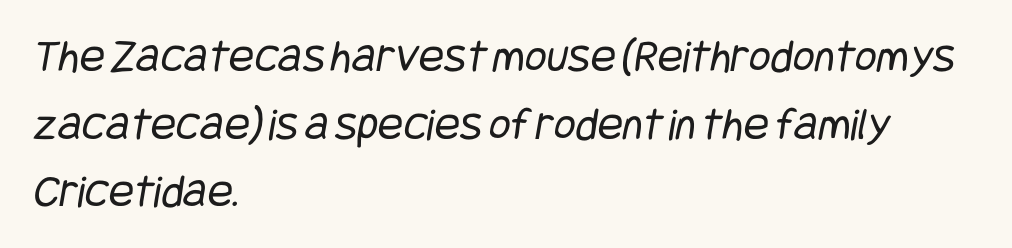
{"serif": "no", "bold": "no", "weight": "regular", "width": "condensed", "stroke_contrast": "low", "x_height": "large", "underline": "no", "align": "left", "line_spacing": "normal", "line_spacing_ratio": 1.44, "letter_spacing": "normal", "letter_spacing_em": 0.0, "glyph_px": 47}
